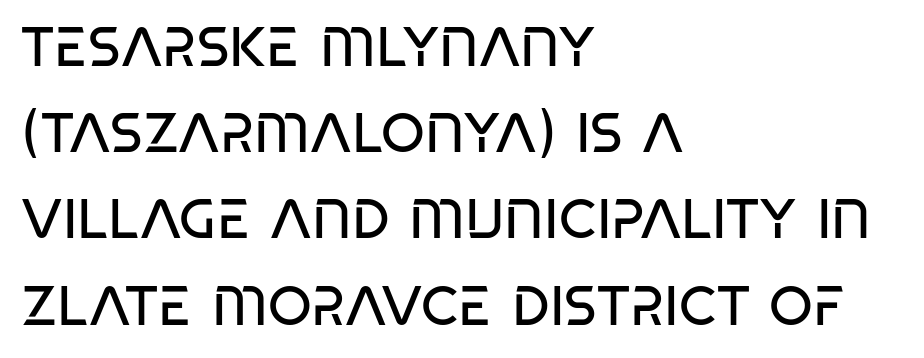
No extra tracking has been applied to these lines. This reads as an unemphasized weight, regular at the heaviest. The type family on display is of the sans-serif kind. Think of a printed novel: that variable character pitch is what you see here. The typesetter chose a ragged-right arrangement here.
